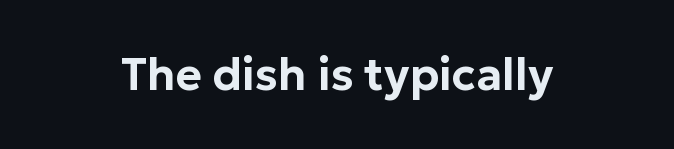
{"serif": "no", "italic": "no", "width": "normal", "stroke_contrast": "low", "x_height": "medium", "monospaced": "no", "underline": "no", "align": "center", "letter_spacing": "normal", "letter_spacing_em": 0.0, "glyph_px": 45}
